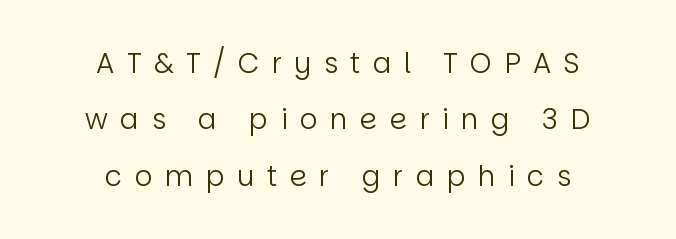
{"serif": "no", "italic": "no", "bold": "no", "weight": "regular", "width": "normal", "stroke_contrast": "low", "x_height": "large", "monospaced": "no", "underline": "no", "align": "center", "line_spacing": "loose", "line_spacing_ratio": 2.01, "letter_spacing": "wide", "letter_spacing_em": 0.44, "glyph_px": 28}
